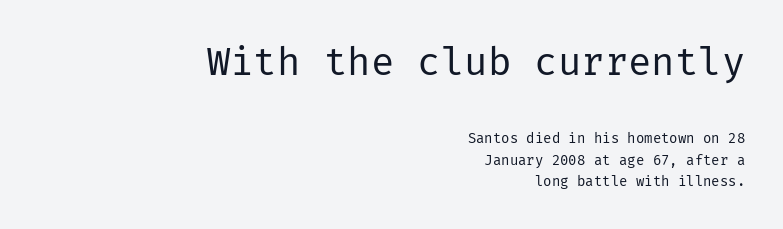
Standard letterfit; no display-style spreading of the glyphs. Counters stay open thanks to moderate or lighter strokes. Type without underlining. The lettering holds an erect, upright posture throughout.
